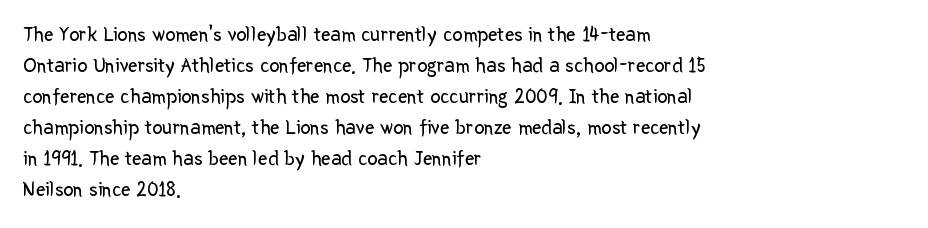
No chunkiness to these letters — they're not bold. The area under the type is left untouched. This rendering uses left alignment, leaving the right contour irregular. The font's upright variant was chosen for this text. Compared with typical body copy, the letter spacing here is the same.
